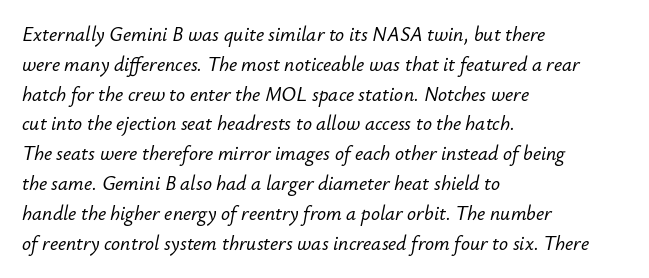
The words here are not underlined. This is oblique type, the kind used for emphasis or titles. The rag falls on the right side of this text block. Reading down the column, the eye jumps a familiar distance to each next line. Is the letter spacing exaggerated? No — it looks like the ordinary default.
